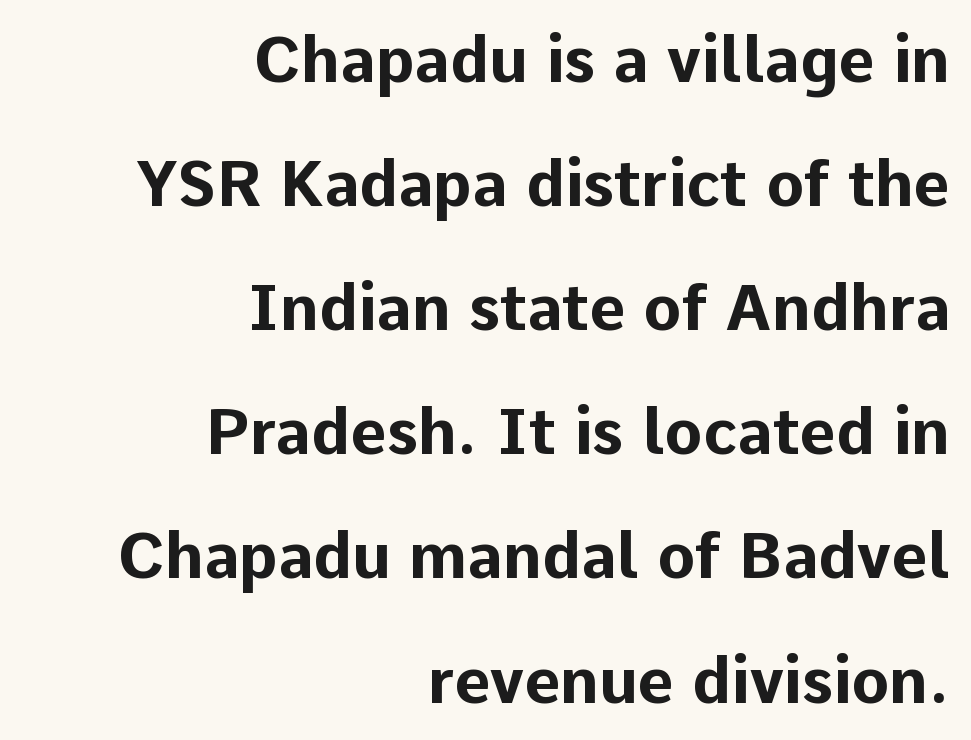
Q: Is the text bold? A: Yes.
Q: Is the text italic (slanted)? A: No, it is upright.
Q: Is the typeface a serif or a sans-serif typeface? A: Sans-serif.
Q: Is the text underlined? A: No.
Q: How is the paragraph aligned? A: Right-aligned.
Q: Is the spacing between letters normal or unusually wide? A: Normal.
Q: Is the spacing between lines tight, normal or loose? A: Loose.
Q: Width (condensed, normal, or wide)? A: Normal.
Q: Stroke contrast? A: Low.
Q: x-height? A: Medium.
Q: Monospaced? A: No.
